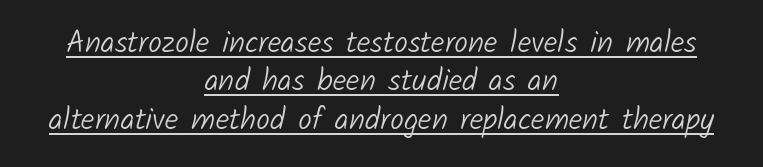
The image shows 31 px light sans-serif type; set centered, line spacing 1.24x, normal letter spacing, underlined; low stroke contrast and a medium x-height.
